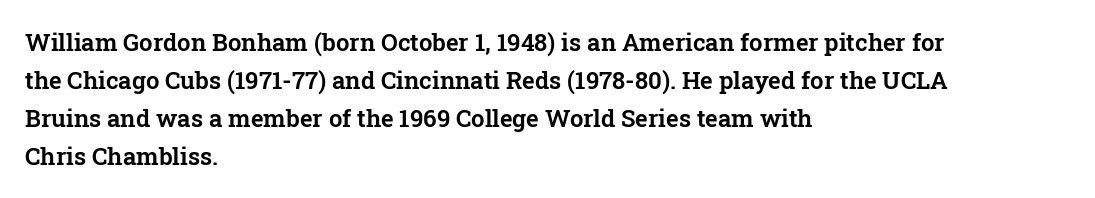
{"italic": "no", "underline": "no", "align": "left", "line_spacing": "normal", "line_spacing_ratio": 1.59, "letter_spacing": "normal", "letter_spacing_em": 0.0, "glyph_px": 24}
